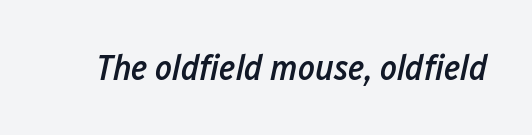
The image shows 36 px semibold, condensed type, italic (leaning right); set normal letter spacing, not underlined; low stroke contrast and a medium x-height.
